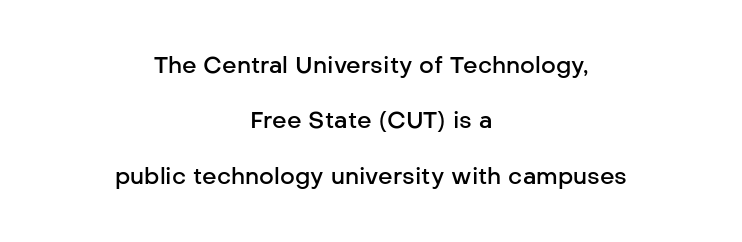
Does the leading feel generous? Absolutely, it's lavish. Caption: multi-line text, centered on the measure. Does the weight exceed regular? Yes, but only to semibold. Here the glyphs are tracked normally, forming tight word shapes. Underline: absent.
